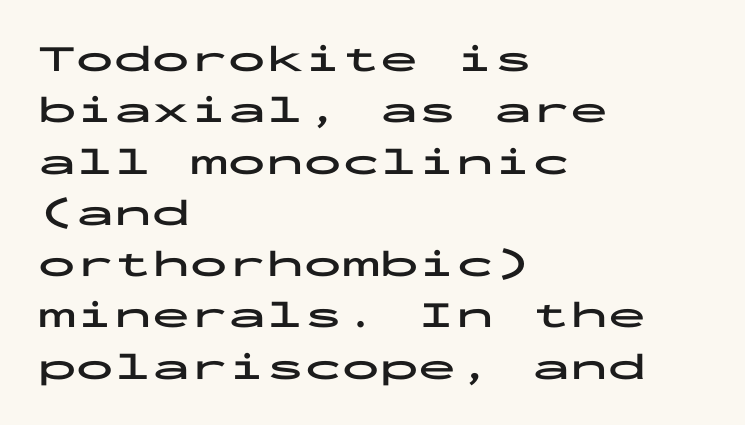
{"serif": "no", "italic": "no", "bold": "yes", "weight": "bold", "width": "wide", "stroke_contrast": "low", "x_height": "medium", "monospaced": "yes", "underline": "no", "align": "left", "line_spacing": "normal", "line_spacing_ratio": 1.35, "letter_spacing": "normal", "letter_spacing_em": 0.0, "glyph_px": 38}
